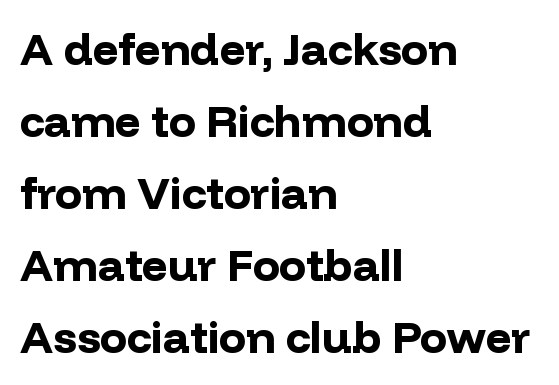
Q: Is the text bold? A: Yes.
Q: Is the text italic (slanted)? A: No, it is upright.
Q: Is the typeface a serif or a sans-serif typeface? A: Sans-serif.
Q: Is the text underlined? A: No.
Q: How is the paragraph aligned? A: Left-aligned.
Q: Is the spacing between letters normal or unusually wide? A: Normal.
Q: Is the spacing between lines tight, normal or loose? A: Normal.
Q: Width (condensed, normal, or wide)? A: Normal.
Q: Stroke contrast? A: Low.
Q: x-height? A: Medium.
Q: Monospaced? A: No.
